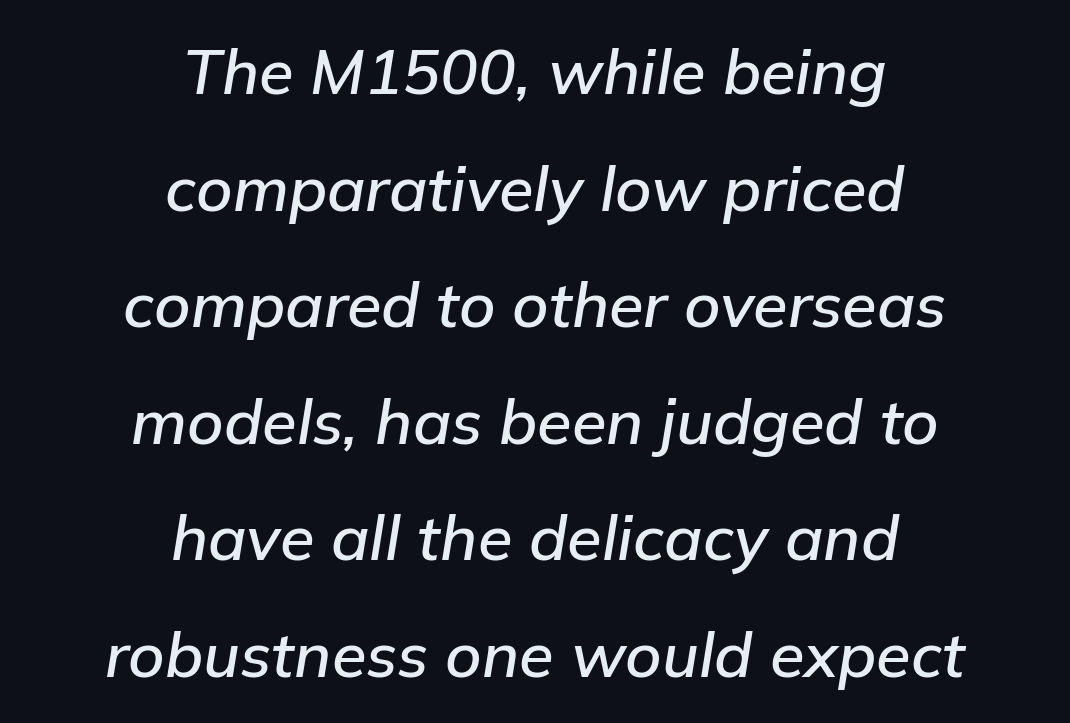
Q: Is the text italic (slanted)? A: Yes, it leans right by about 9 degrees.
Q: Is the text underlined? A: No.
Q: How is the paragraph aligned? A: Centered.
Q: Is the spacing between letters normal or unusually wide? A: Normal.
Q: Width (condensed, normal, or wide)? A: Normal.
Q: Stroke contrast? A: Low.
Q: x-height? A: Medium.
Q: Monospaced? A: No.
